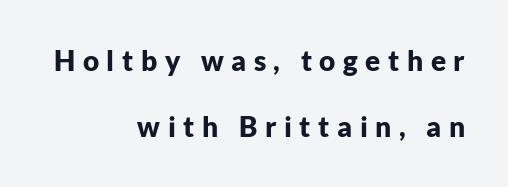
Q: Is the text bold? A: Yes.
Q: Is the text italic (slanted)? A: No, it is upright.
Q: Is the typeface a serif or a sans-serif typeface? A: Sans-serif.
Q: Is the text underlined? A: No.
Q: How is the paragraph aligned? A: Right-aligned.
Q: Is the spacing between letters normal or unusually wide? A: Unusually wide.
Q: Is the spacing between lines tight, normal or loose? A: Loose.
Q: Width (condensed, normal, or wide)? A: Normal.
Q: Stroke contrast? A: Low.
Q: x-height? A: Medium.
Q: Monospaced? A: No.
